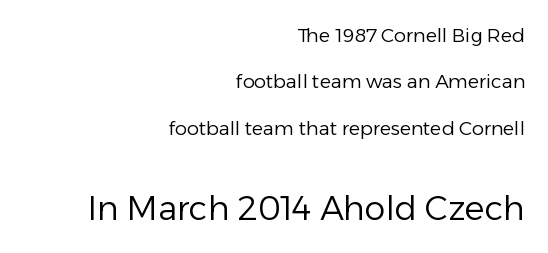
The image shows 33 px regular-weight sans-serif type, upright; set right-aligned, loose line spacing (2.44x), normal letter spacing, not underlined; the second (bottom) block is 1.74x larger; low stroke contrast and a medium x-height.
